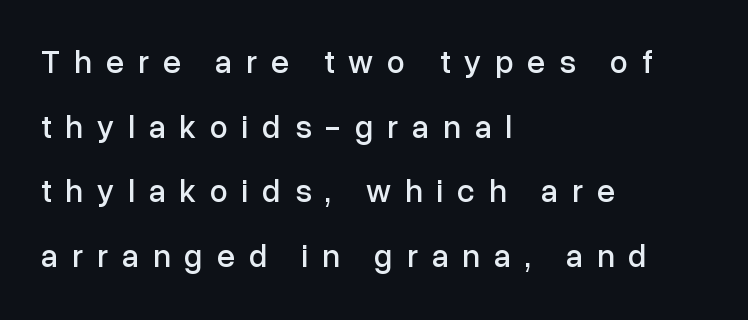
The image shows 32 px sans-serif type, upright; set left-aligned, loose line spacing (2.02x), unusually wide letter spacing (+0.44 em), not underlined; low stroke contrast and a medium x-height.
